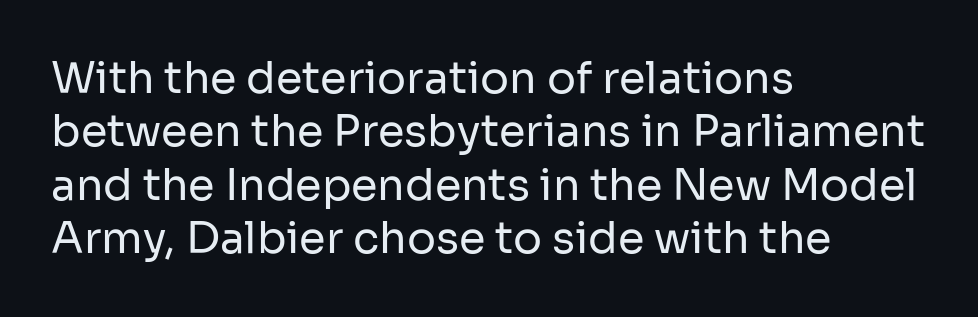
The image shows 43 px regular-weight sans-serif type, upright; set left-aligned, line spacing 1.24x, normal letter spacing, not underlined; low stroke contrast and a medium x-height.
